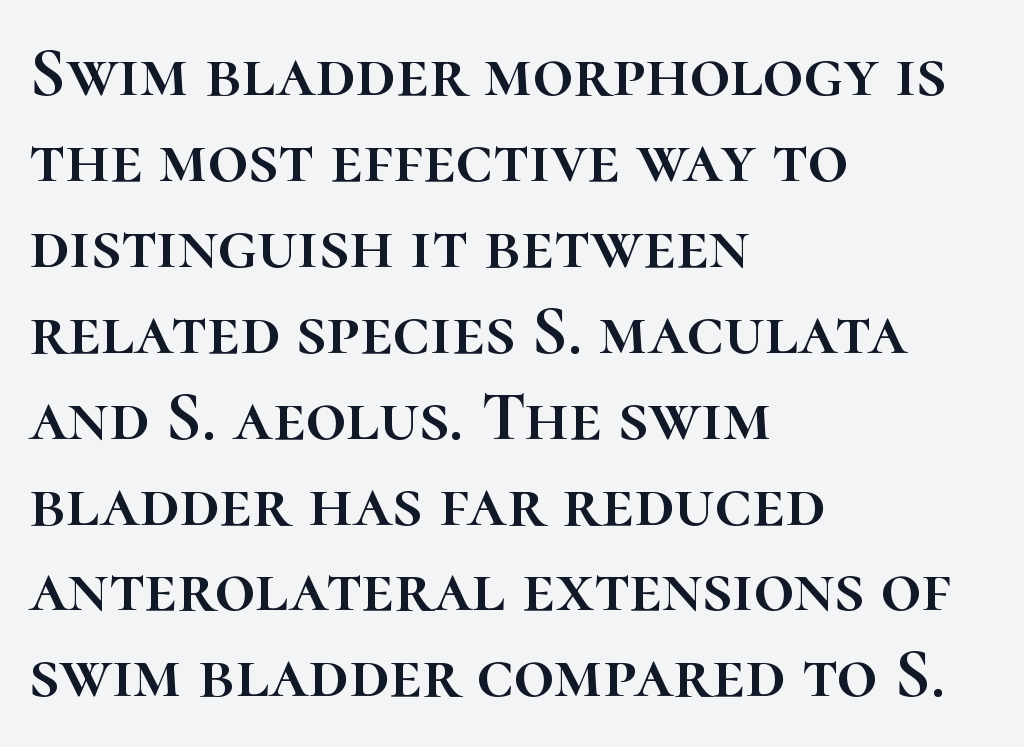
Horizontally, the lines are justified to the leading edge only. Honestly, there is no underline to notice here at all. The tracking reads as untouched default to a designer's eye. Do the letters lean? They stand straight. Proportional: the letters do not fall into vertical columns.
